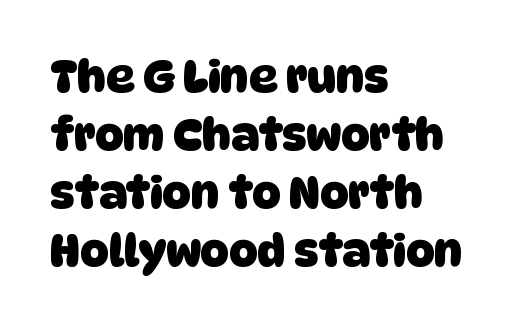
{"serif": "no", "bold": "yes", "weight": "heavy", "width": "normal", "stroke_contrast": "low", "x_height": "large", "monospaced": "no", "underline": "no", "align": "left", "line_spacing": "normal", "line_spacing_ratio": 1.32, "letter_spacing": "normal", "letter_spacing_em": 0.0, "glyph_px": 44}
